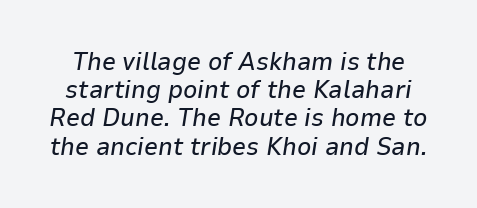
{"italic": "yes", "lean": "right", "slant_degrees": 9, "underline": "no", "line_spacing": "tight", "line_spacing_ratio": 1.13, "letter_spacing": "normal", "letter_spacing_em": 0.0, "glyph_px": 25}
